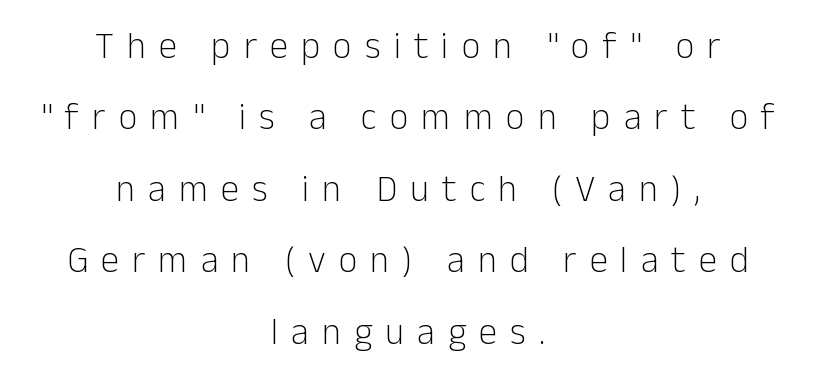
The image shows 37 px light sans-serif type, upright; set centered, loose line spacing (1.93x), unusually wide letter spacing (+0.35 em), not underlined; low stroke contrast and a medium x-height.
